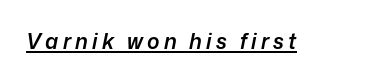
Q: Is the text bold? A: Semi-bold.
Q: Is the text italic (slanted)? A: Yes, it leans right by about 12 degrees.
Q: Is the text underlined? A: Yes.
Q: Is the spacing between letters normal or unusually wide? A: Unusually wide.
